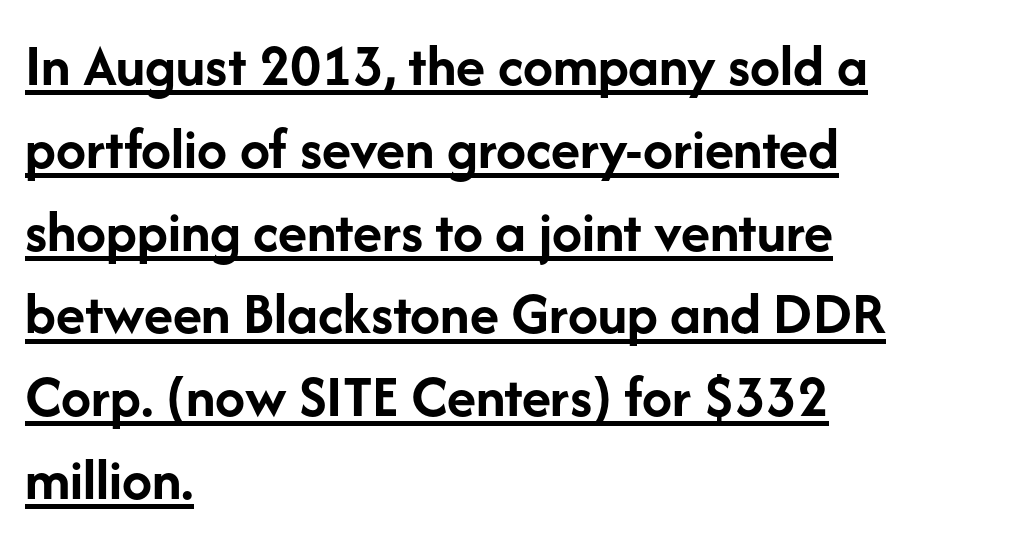
{"serif": "no", "italic": "no", "bold": "yes", "weight": "semibold", "width": "normal", "stroke_contrast": "low", "x_height": "medium", "monospaced": "no", "underline": "yes", "align": "left", "line_spacing": "normal", "line_spacing_ratio": 1.38, "letter_spacing": "normal", "letter_spacing_em": 0.0, "glyph_px": 60}
